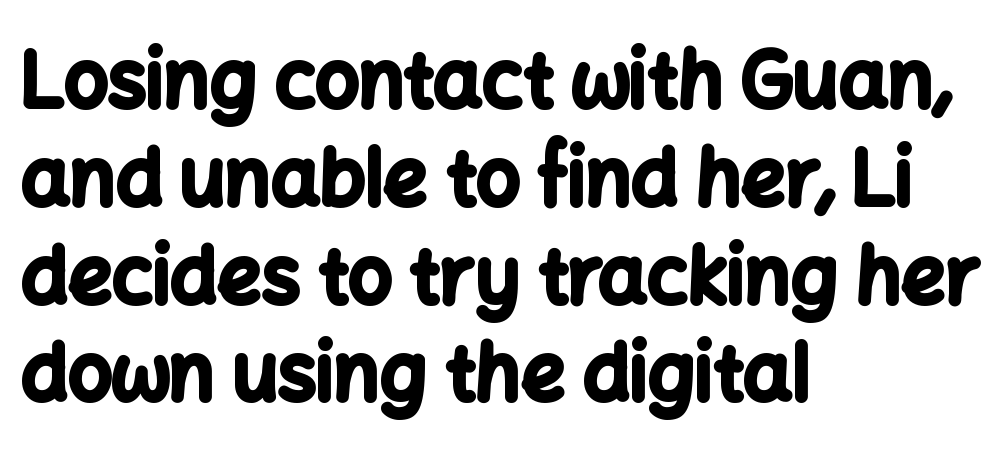
Q: Is the text bold? A: Yes.
Q: Is the text italic (slanted)? A: No, it is upright.
Q: Is the typeface a serif or a sans-serif typeface? A: Sans-serif.
Q: Is the text underlined? A: No.
Q: How is the paragraph aligned? A: Left-aligned.
Q: Is the spacing between letters normal or unusually wide? A: Normal.
Q: Is the spacing between lines tight, normal or loose? A: Normal.
Q: Width (condensed, normal, or wide)? A: Normal.
Q: Stroke contrast? A: Low.
Q: x-height? A: Medium.
Q: Monospaced? A: No.
